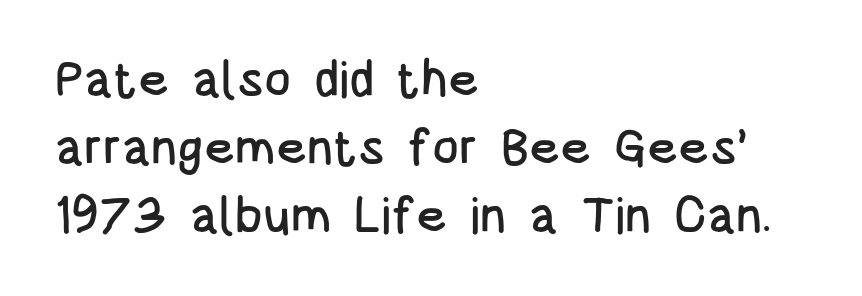
{"serif": "no", "italic": "no", "width": "condensed", "stroke_contrast": "low", "x_height": "large", "monospaced": "no", "underline": "no", "align": "left", "line_spacing": "normal", "line_spacing_ratio": 1.36, "letter_spacing": "normal", "letter_spacing_em": 0.0, "glyph_px": 50}
